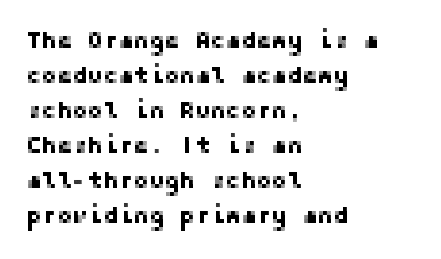
The image shows 23 px text type, upright; set left-aligned, normal line spacing (1.52x), normal letter spacing, not underlined.
